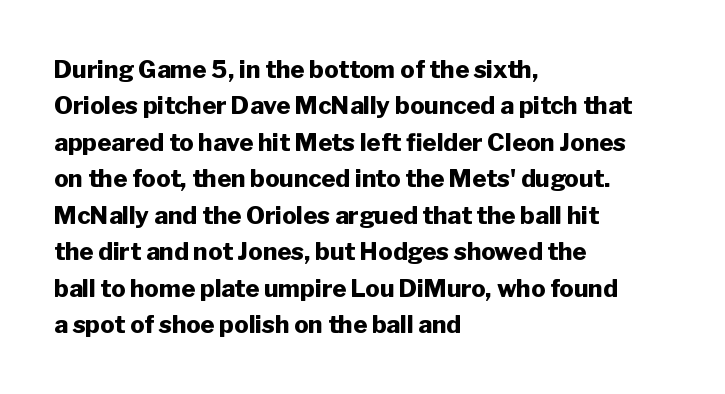
Q: Is the text bold? A: Yes.
Q: Is the text italic (slanted)? A: No, it is upright.
Q: Is the text underlined? A: No.
Q: How is the paragraph aligned? A: Left-aligned.
Q: Is the spacing between letters normal or unusually wide? A: Normal.
Q: Is the spacing between lines tight, normal or loose? A: Normal.
